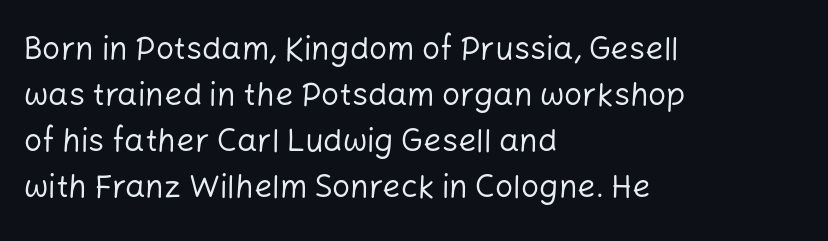
Q: Is the text bold? A: No.
Q: Is the text italic (slanted)? A: No, it is upright.
Q: Is the typeface a serif or a sans-serif typeface? A: Sans-serif.
Q: Is the text underlined? A: No.
Q: How is the paragraph aligned? A: Left-aligned.
Q: Is the spacing between letters normal or unusually wide? A: Normal.
Q: Is the spacing between lines tight, normal or loose? A: Normal.
Q: Width (condensed, normal, or wide)? A: Normal.
Q: Stroke contrast? A: Low.
Q: x-height? A: Medium.
Q: Monospaced? A: No.
